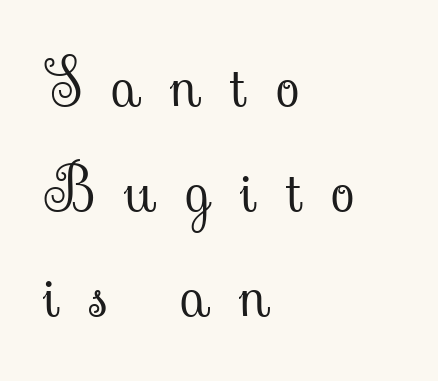
A typesetter would call this heavily tracked-out type. Is this a sans? No — the strokes have serifs. The paragraph has a hard left edge and a soft right edge. Does the leading feel generous? No, just average.
